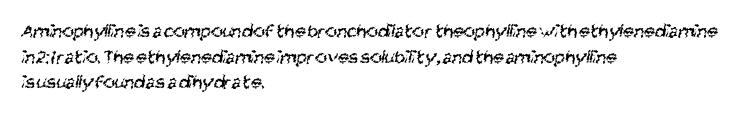
Q: Is the text bold? A: No.
Q: Is the text underlined? A: No.
Q: How is the paragraph aligned? A: Left-aligned.
Q: Is the spacing between letters normal or unusually wide? A: Normal.
Q: Is the spacing between lines tight, normal or loose? A: Normal.
